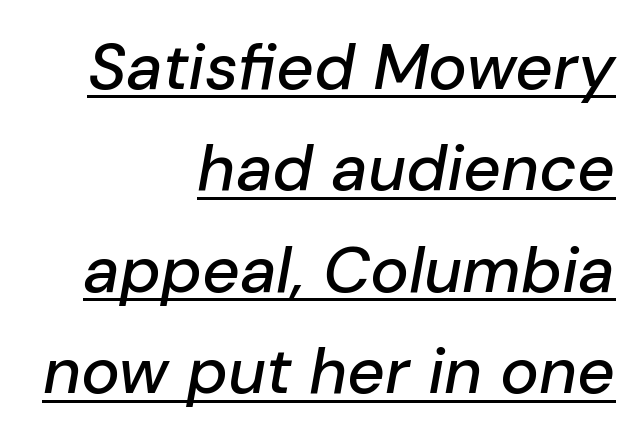
Glance below the letters and you will spot a drawn line. In terms of leading, this rendering sits right in the middle. This rendering leaves character spacing at its baseline value. The lines in this sample share a right terminus and differ only in where they begin. The face used here has a pronounced slope to its letters.
